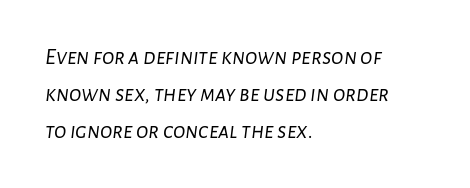
{"italic": "yes", "lean": "right", "slant_degrees": 7, "bold": "no", "underline": "no", "align": "left", "line_spacing": "normal", "line_spacing_ratio": 1.6, "letter_spacing": "normal", "letter_spacing_em": 0.0, "glyph_px": 23}
